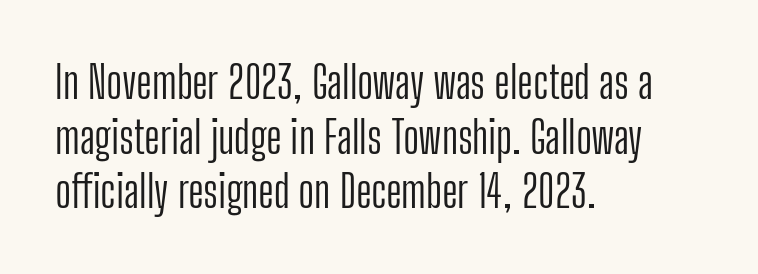
The image shows 44 px light, condensed sans-serif type, upright; set left-aligned, line spacing 1.24x, normal letter spacing, not underlined; low stroke contrast and a medium x-height.
